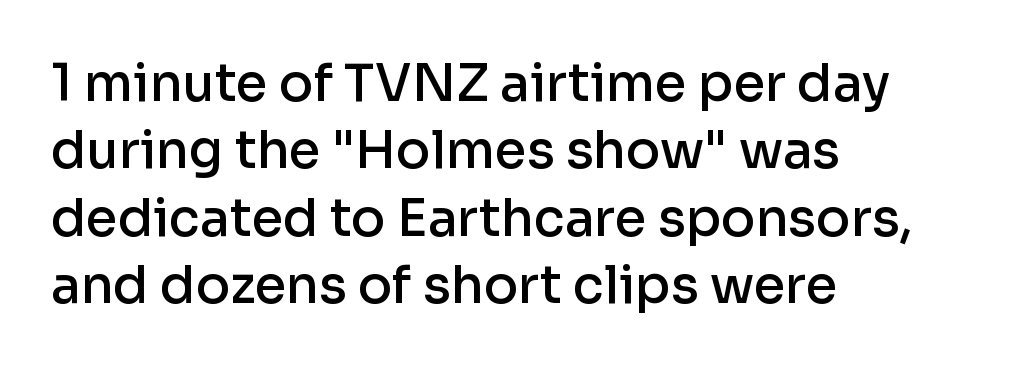
The image shows 51 px semibold sans-serif type, upright; set left-aligned, normal line spacing (1.32x), normal letter spacing, not underlined; low stroke contrast and a medium x-height.
